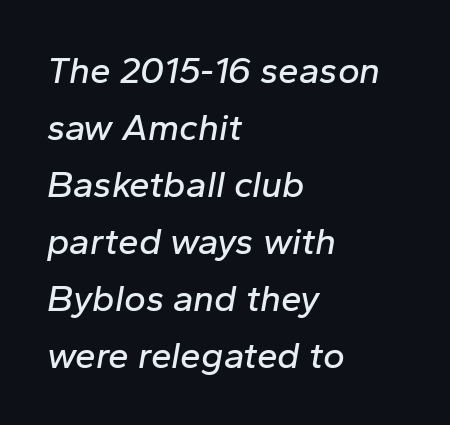
{"italic": "yes", "lean": "right", "slant_degrees": 10, "width": "normal", "stroke_contrast": "low", "x_height": "medium", "monospaced": "no", "underline": "no", "align": "left", "line_spacing": "normal", "line_spacing_ratio": 1.54, "letter_spacing": "normal", "letter_spacing_em": 0.0, "glyph_px": 37}
